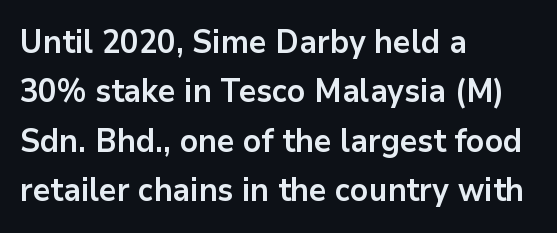
The image shows 32 px bold sans-serif type, upright; set left-aligned, normal line spacing (1.54x), normal letter spacing, not underlined; low stroke contrast and a medium x-height.
